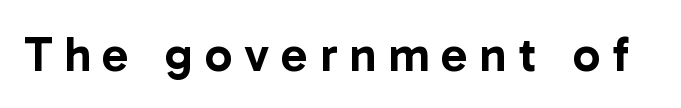
The image shows 49 px sans-serif type, upright; set unusually wide letter spacing (+0.24 em), not underlined; low stroke contrast and a medium x-height.
